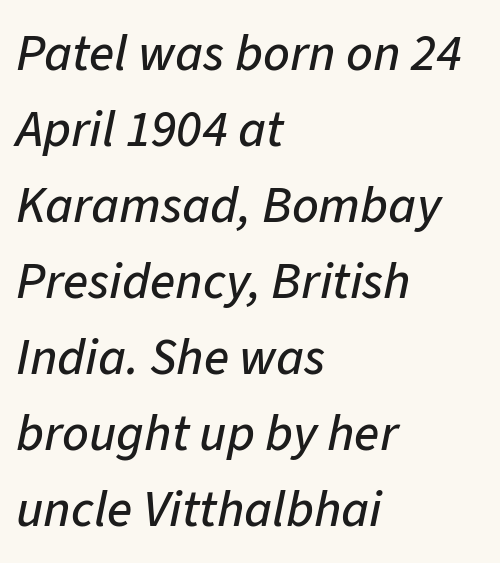
The words here are not underlined. Is the letter spacing exaggerated? No — it looks like the ordinary default. How would I describe the line gaps? Plain and ordinary. A typesetter would call this proportional, since set widths differ per character. Italic? Definitely — the glyphs are oblique. Reading down the block, your eye returns to a fixed left position each line.
